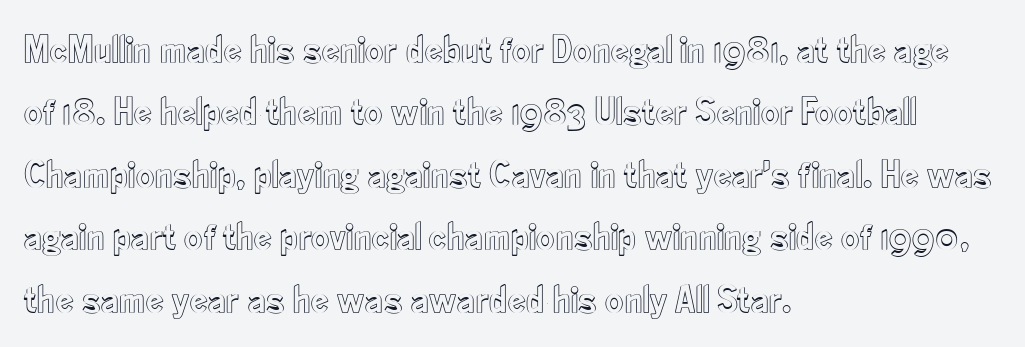
{"italic": "no", "width": "condensed", "x_height": "small", "monospaced": "no", "underline": "no", "align": "left", "line_spacing": "normal", "line_spacing_ratio": 1.56, "letter_spacing": "normal", "letter_spacing_em": 0.0, "glyph_px": 40}
